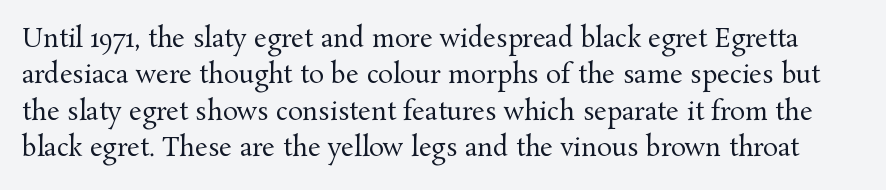
Q: Is the text bold? A: No.
Q: Is the text italic (slanted)? A: No, it is upright.
Q: Is the text underlined? A: No.
Q: Is the spacing between letters normal or unusually wide? A: Normal.
Q: Is the spacing between lines tight, normal or loose? A: Normal.
